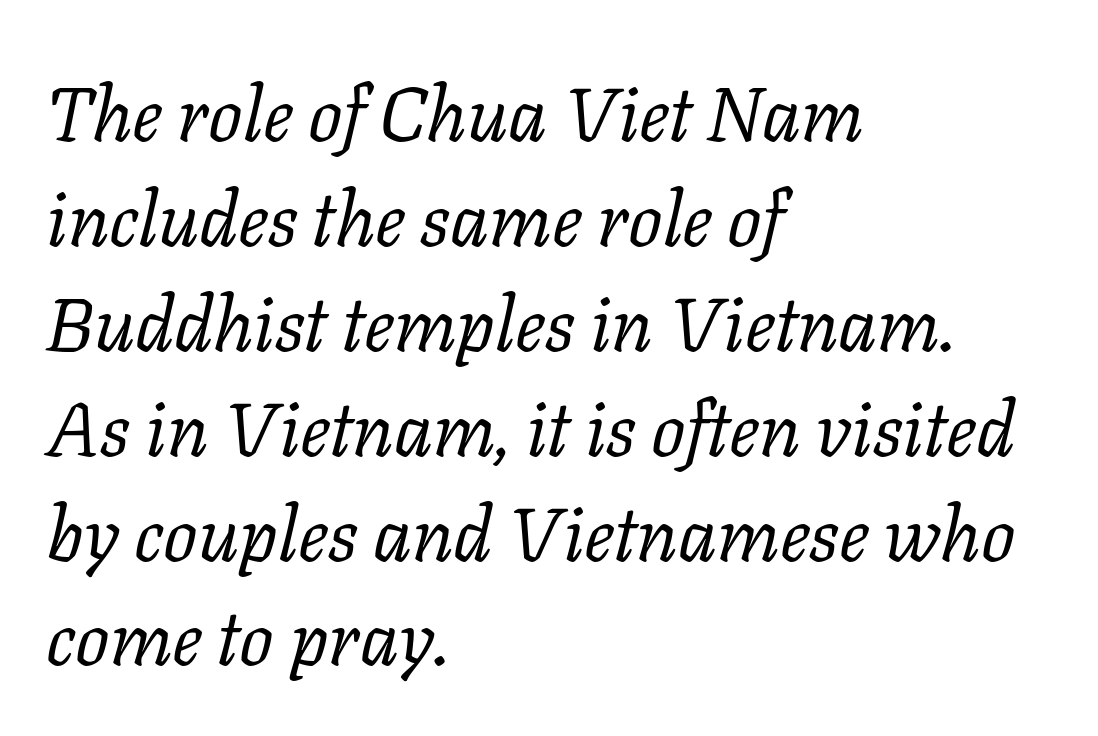
Q: Is the text bold? A: No.
Q: Is the text italic (slanted)? A: Yes, it leans right by about 11 degrees.
Q: Is the typeface a serif or a sans-serif typeface? A: Serif.
Q: Is the text underlined? A: No.
Q: How is the paragraph aligned? A: Left-aligned.
Q: Is the spacing between letters normal or unusually wide? A: Normal.
Q: Is the spacing between lines tight, normal or loose? A: Normal.
Q: Width (condensed, normal, or wide)? A: Normal.
Q: Stroke contrast? A: Low.
Q: x-height? A: Medium.
Q: Monospaced? A: No.
